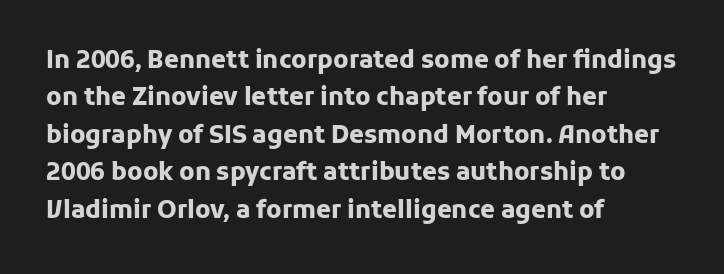
The image shows 24 px bold type, upright; set left-aligned, normal line spacing (1.56x), normal letter spacing, not underlined.
